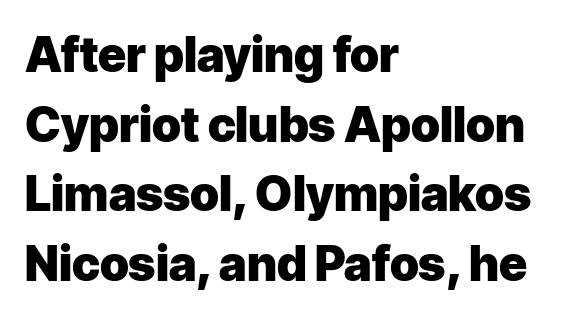
Q: Is the text bold? A: Yes.
Q: Is the text italic (slanted)? A: No, it is upright.
Q: Is the typeface a serif or a sans-serif typeface? A: Sans-serif.
Q: Is the text underlined? A: No.
Q: How is the paragraph aligned? A: Left-aligned.
Q: Is the spacing between letters normal or unusually wide? A: Normal.
Q: Is the spacing between lines tight, normal or loose? A: Normal.
Q: Width (condensed, normal, or wide)? A: Normal.
Q: Stroke contrast? A: Low.
Q: x-height? A: Medium.
Q: Monospaced? A: No.
